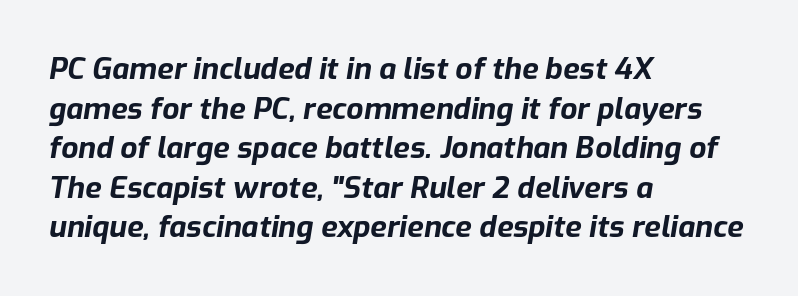
Q: Is the text bold? A: Yes.
Q: Is the text italic (slanted)? A: Yes, it leans right by about 9 degrees.
Q: Is the text underlined? A: No.
Q: How is the paragraph aligned? A: Left-aligned.
Q: Is the spacing between letters normal or unusually wide? A: Normal.
Q: Is the spacing between lines tight, normal or loose? A: Normal.
Q: Width (condensed, normal, or wide)? A: Normal.
Q: Stroke contrast? A: Low.
Q: x-height? A: Medium.
Q: Monospaced? A: No.
